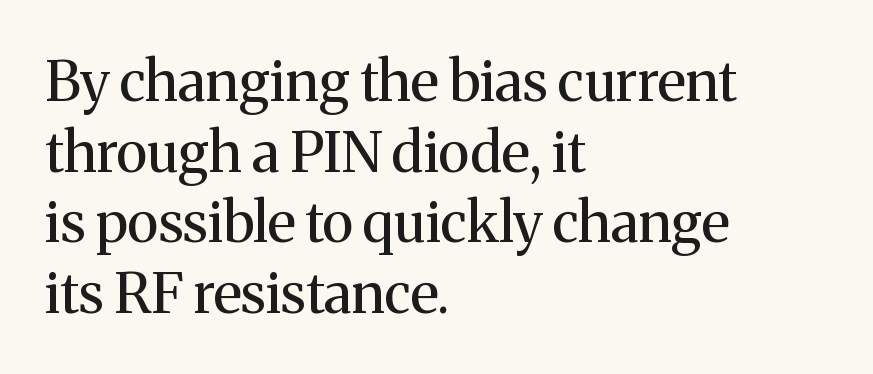
This is the regular roman posture of the typeface. These lines stack with their left ends in a neat column. The passage shown has conventional tracking throughout. Clear beneath every line of the passage.
